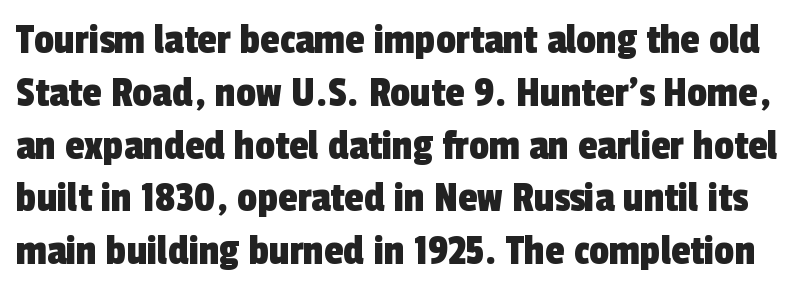
Q: Is the typeface a serif or a sans-serif typeface? A: Sans-serif.
Q: Is the text underlined? A: No.
Q: Is the spacing between letters normal or unusually wide? A: Normal.
Q: Width (condensed, normal, or wide)? A: Condensed.
Q: x-height? A: Medium.
Q: Monospaced? A: No.
